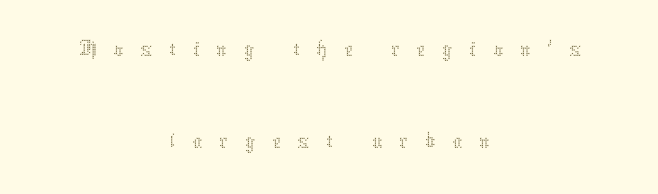
{"italic": "no", "bold": "no", "weight": "thin", "width": "normal", "stroke_contrast": "medium", "x_height": "medium", "monospaced": "no", "underline": "no", "align": "center", "line_spacing_ratio": 1.84, "letter_spacing": "wide", "letter_spacing_em": 0.33, "glyph_px": 50}
